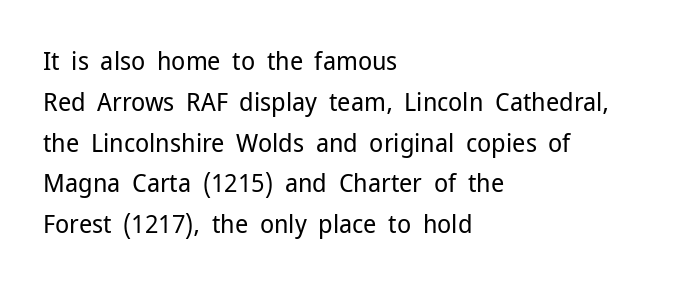
{"italic": "no", "bold": "no", "underline": "no", "align": "left", "line_spacing": "normal", "line_spacing_ratio": 1.57, "letter_spacing": "normal", "letter_spacing_em": 0.0, "glyph_px": 26}
